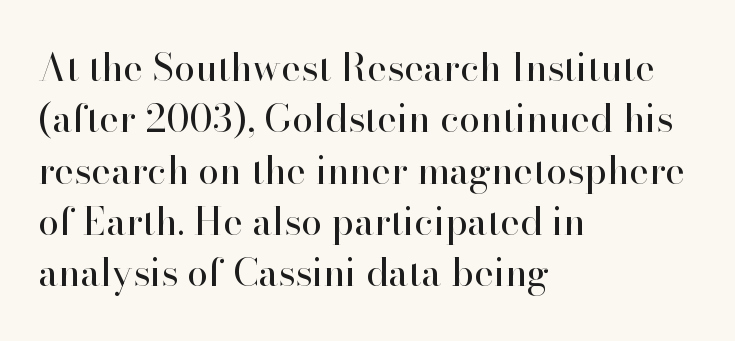
The image shows 38 px regular-weight serif type, upright; set left-aligned, normal line spacing (1.35x), normal letter spacing, not underlined; high stroke contrast and a small x-height.
